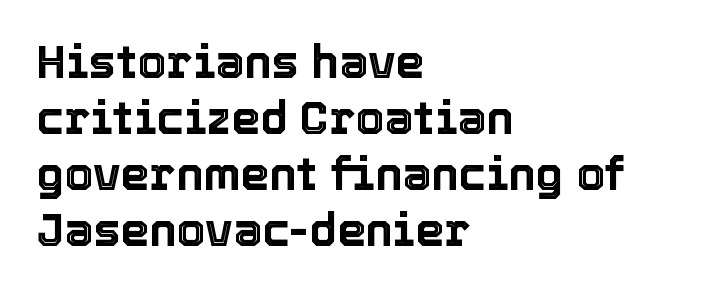
The lines are quadded left. Tall strokes in this sample are plumb rather than angled. Rule under the text: the space is simply empty. These lines are rendered in a variable-pitch font.
